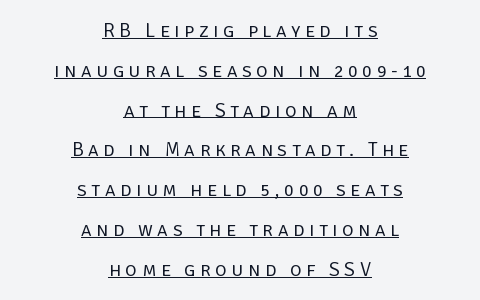
Q: Is the text bold? A: No.
Q: Is the text italic (slanted)? A: No, it is upright.
Q: Is the text underlined? A: Yes.
Q: How is the paragraph aligned? A: Centered.
Q: Is the spacing between letters normal or unusually wide? A: Unusually wide.
Q: Is the spacing between lines tight, normal or loose? A: Loose.
